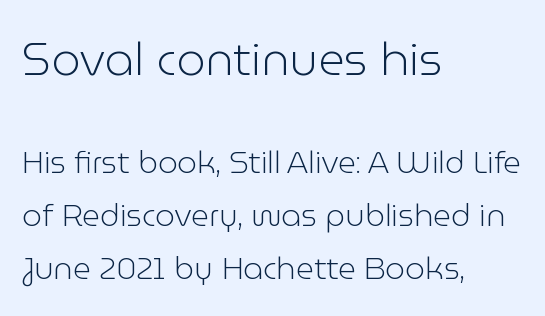
{"serif": "no", "italic": "no", "bold": "no", "weight": "light", "width": "normal", "stroke_contrast": "low", "x_height": "medium", "monospaced": "no", "underline": "no", "align": "left", "line_spacing_ratio": 1.71, "letter_spacing": "normal", "letter_spacing_em": 0.0, "larger_block": "first", "size_ratio": 1.48, "glyph_px": 46}
